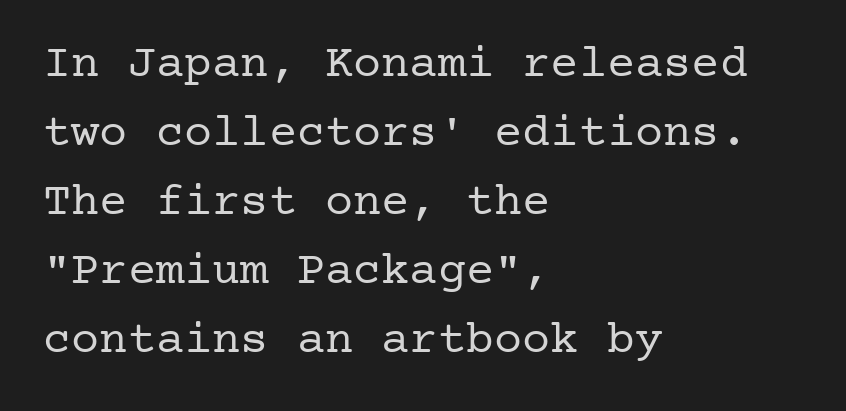
The image shows 47 px regular-weight serif type, upright; set left-aligned, normal line spacing (1.47x), normal letter spacing, not underlined; low stroke contrast and a medium x-height.
